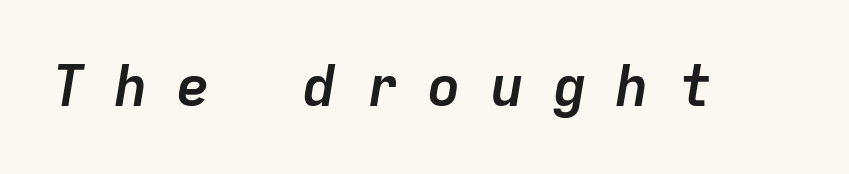
A typesetter would call this monospace, since all characters share one set width. The baseline area is clear. On the weight axis this lands at bold, roughly 700. Each word looks stretched out because of the extra space between its letters. It's the slanting kind of type.
